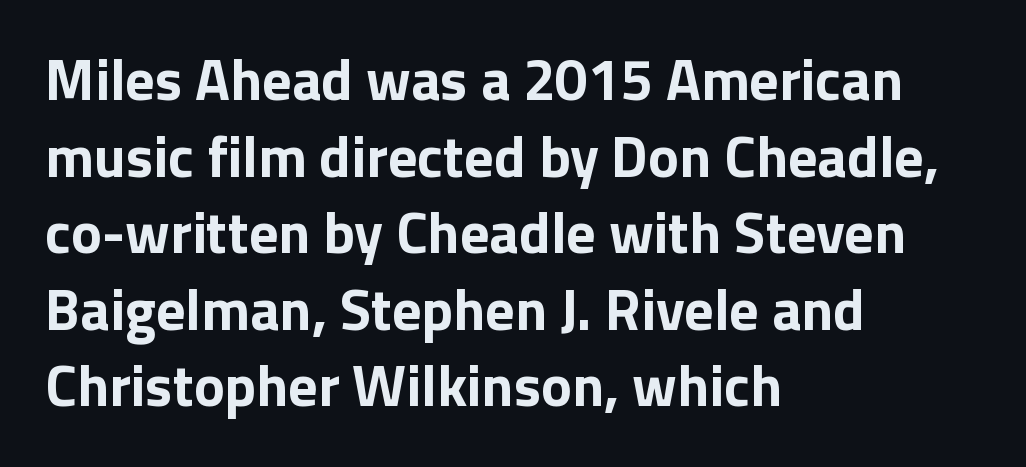
The image shows 58 px bold sans-serif type, upright; set left-aligned, normal line spacing (1.32x), normal letter spacing, not underlined; low stroke contrast and a medium x-height.
